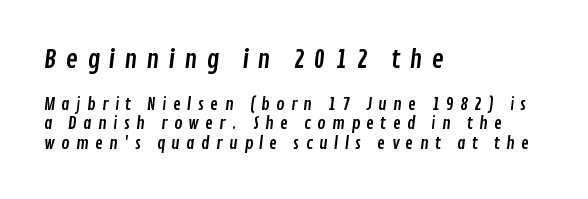
Top chunk: large. Bottom chunk: small. Letter spacing: wide. Anything drawn beneath the words? Only blank space. Does the leading feel generous? Not at all — it's pinched. The compositor pushed each line to the left boundary.
